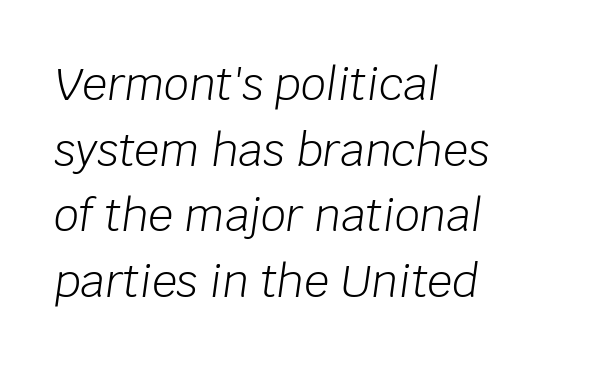
{"italic": "yes", "lean": "right", "slant_degrees": 8, "bold": "no", "weight": "light", "width": "normal", "stroke_contrast": "low", "x_height": "large", "monospaced": "no", "underline": "no", "align": "left", "line_spacing": "normal", "line_spacing_ratio": 1.49, "letter_spacing": "normal", "letter_spacing_em": 0.0, "glyph_px": 44}
